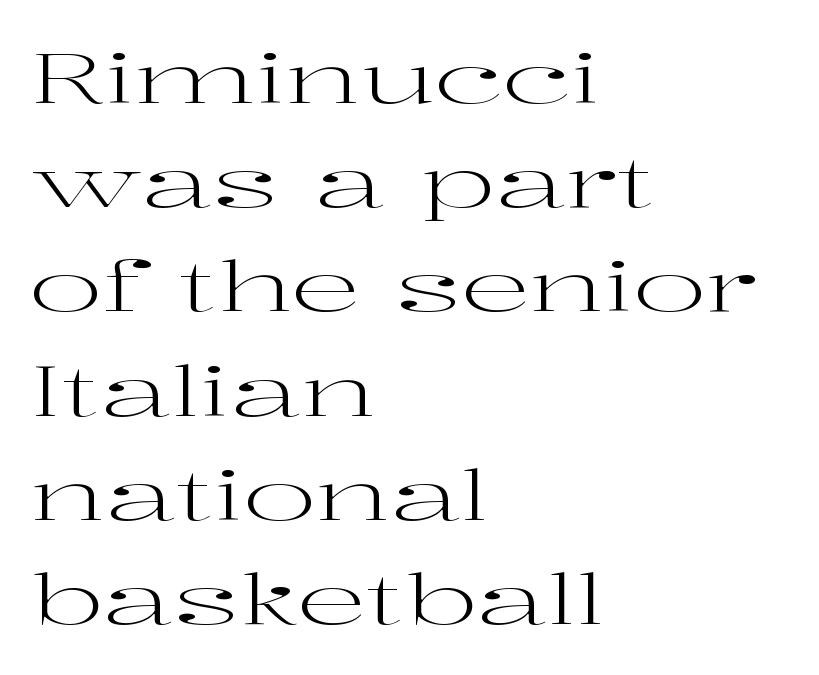
The image shows 69 px regular-weight, wide serif type, upright; set left-aligned, normal line spacing (1.51x), normal letter spacing, not underlined; high stroke contrast and a medium x-height.
